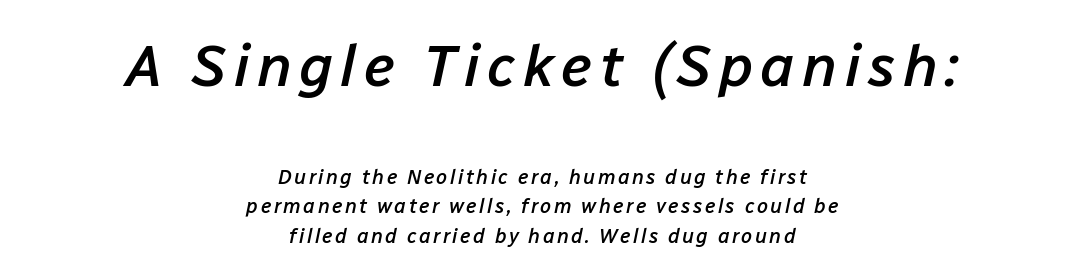
The image shows 59 px semibold type, italic (leaning right); set centered, normal line spacing (1.48x), not underlined; the first (top) block is 2.95x larger; low stroke contrast and a medium x-height.
